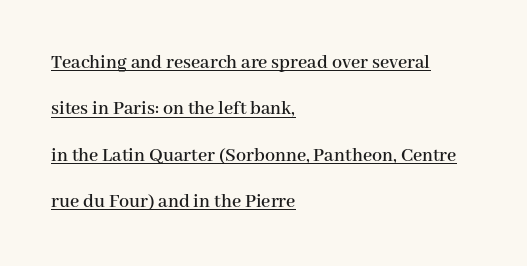
{"italic": "no", "underline": "yes", "align": "left", "line_spacing": "loose", "line_spacing_ratio": 2.32, "letter_spacing": "normal", "letter_spacing_em": 0.0, "glyph_px": 20}
